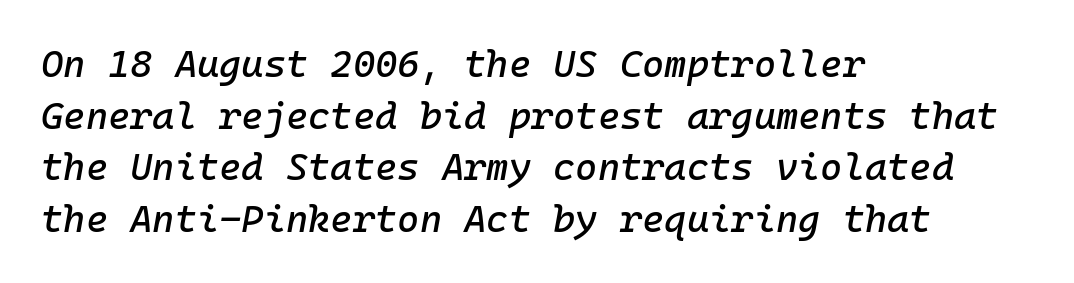
Q: Is the text italic (slanted)? A: Yes, it leans right by about 10 degrees.
Q: Is the text underlined? A: No.
Q: How is the paragraph aligned? A: Left-aligned.
Q: Is the spacing between letters normal or unusually wide? A: Normal.
Q: Is the spacing between lines tight, normal or loose? A: Normal.
Q: Width (condensed, normal, or wide)? A: Normal.
Q: Stroke contrast? A: Low.
Q: x-height? A: Medium.
Q: Monospaced? A: Yes.
